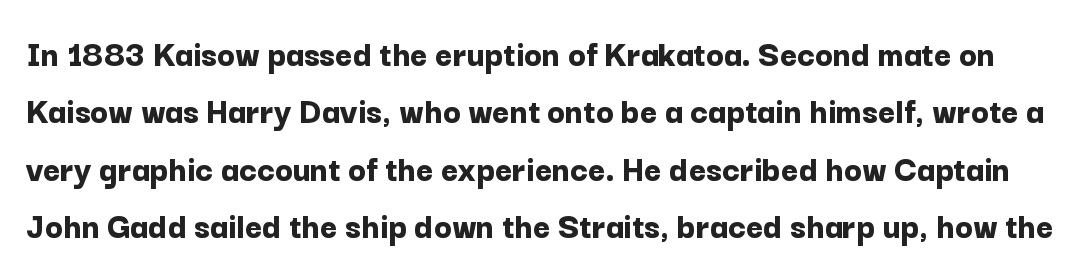
Looks like regular typesetting: each glyph gets only the width it needs. There is no visible air inserted between adjacent glyphs. A typesetter would label this face a sans. Every letter is thick-stroked: bold, no question. Descenders hang freely into open space. Vertically, the passage feels balanced, rows spaced as you'd expect.
